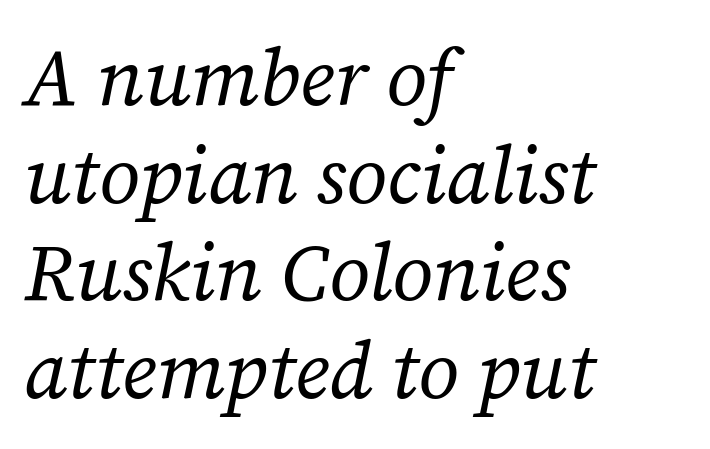
The image shows 80 px regular-weight serif type, italic (leaning right); set left-aligned, line spacing 1.22x, normal letter spacing, not underlined; low stroke contrast and a medium x-height.
